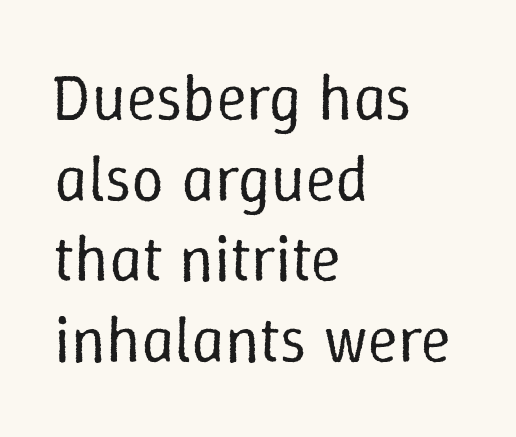
{"italic": "no", "bold": "no", "weight": "regular", "width": "normal", "stroke_contrast": "low", "x_height": "medium", "monospaced": "no", "underline": "no", "align": "left", "line_spacing_ratio": 1.24, "letter_spacing": "normal", "letter_spacing_em": 0.0, "glyph_px": 65}
